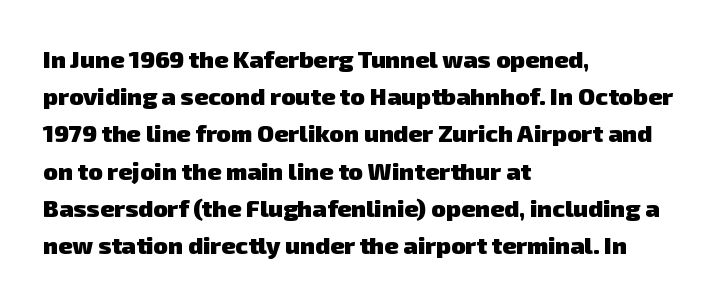
The image shows 24 px bold type; set left-aligned, normal line spacing (1.55x), normal letter spacing, not underlined.
